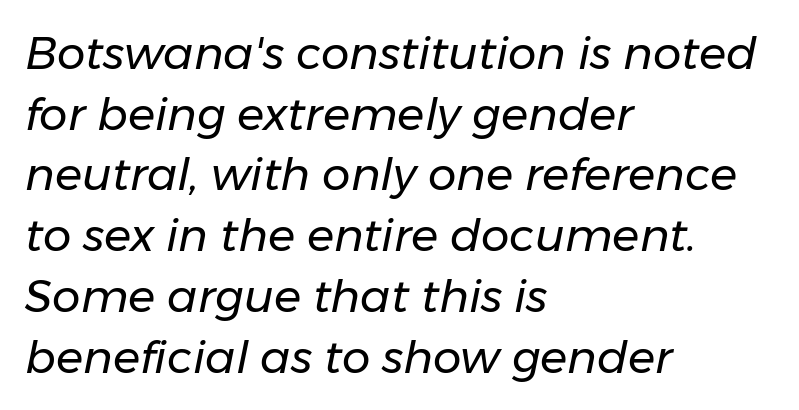
The typeface has the unassuming heft of standard copy or less. Where is the straight margin? On the left. The strip under each line holds only bare page. The glyphs look as if they've been sheared to an angle. The rendering uses natural spacing where letterforms have individual widths.
